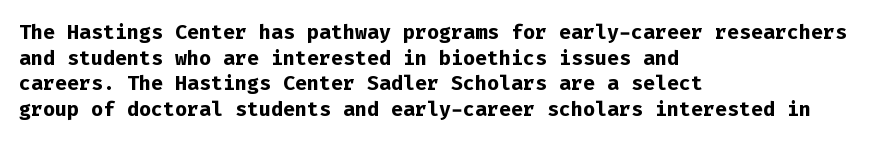
The image shows 20 px bold type, upright; set left-aligned, normal line spacing (1.28x), normal letter spacing, not underlined.
